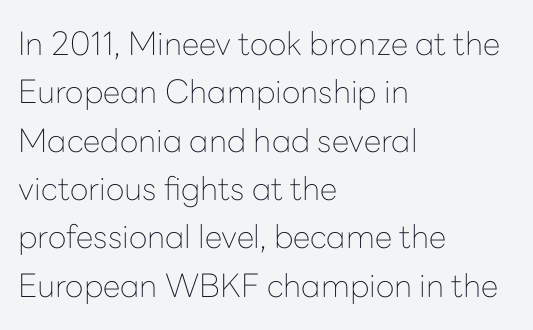
The image shows 32 px thin sans-serif type, upright; set left-aligned, normal line spacing (1.51x), normal letter spacing, not underlined; low stroke contrast and a medium x-height.
